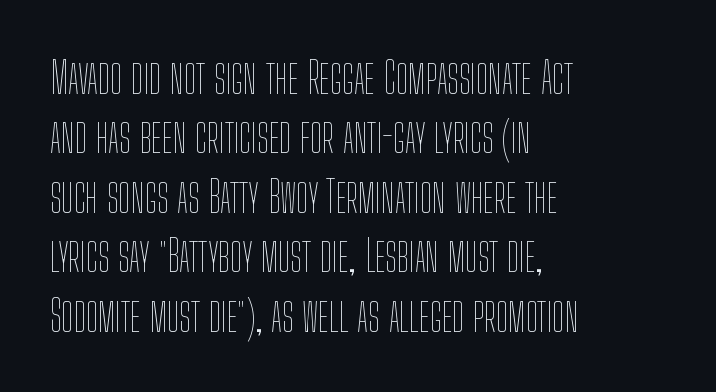
Q: Is the text bold? A: No.
Q: Is the text italic (slanted)? A: No, it is upright.
Q: Is the text underlined? A: No.
Q: How is the paragraph aligned? A: Left-aligned.
Q: Is the spacing between letters normal or unusually wide? A: Normal.
Q: Is the spacing between lines tight, normal or loose? A: Normal.
Q: Width (condensed, normal, or wide)? A: Condensed.
Q: Stroke contrast? A: Low.
Q: x-height? A: Medium.
Q: Monospaced? A: No.
